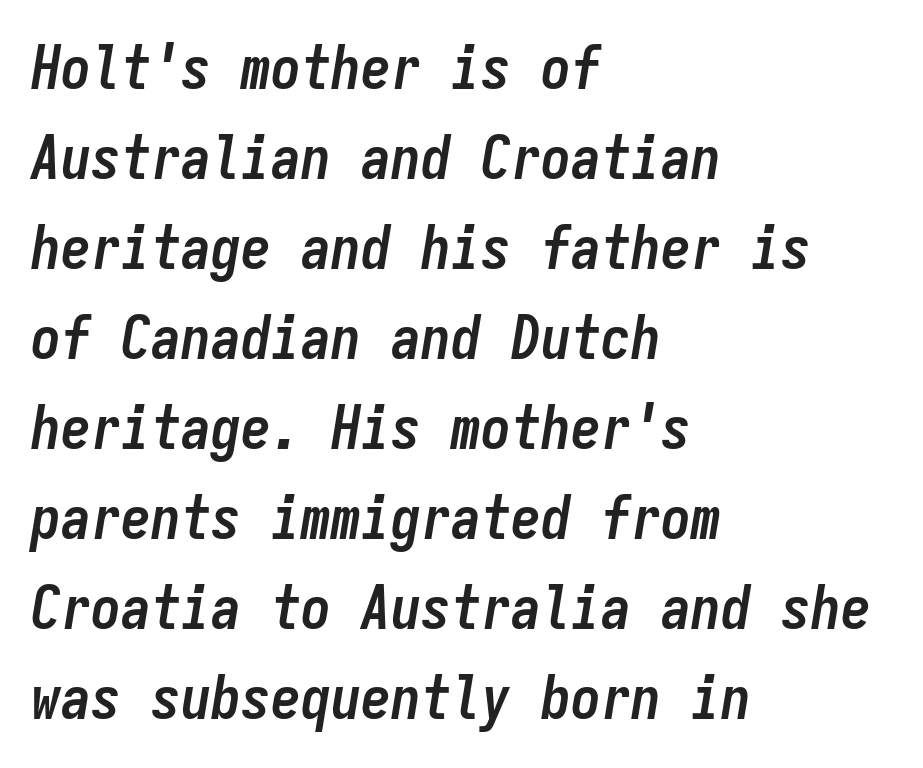
Q: Is the text bold? A: Yes.
Q: Is the text italic (slanted)? A: Yes, it leans right by about 9 degrees.
Q: Is the text underlined? A: No.
Q: How is the paragraph aligned? A: Left-aligned.
Q: Is the spacing between letters normal or unusually wide? A: Normal.
Q: Is the spacing between lines tight, normal or loose? A: Normal.
Q: Width (condensed, normal, or wide)? A: Condensed.
Q: Stroke contrast? A: Low.
Q: x-height? A: Medium.
Q: Monospaced? A: Yes.
